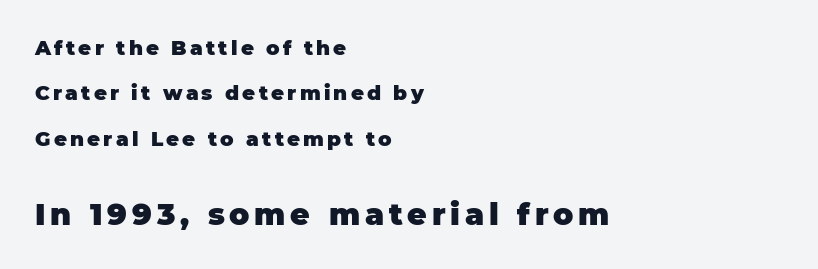
The image shows 30 px heavy sans-serif type, upright; set left-aligned, loose line spacing (2.27x), not underlined; the second (bottom) block is 1.5x larger; low stroke contrast and a large x-height.
